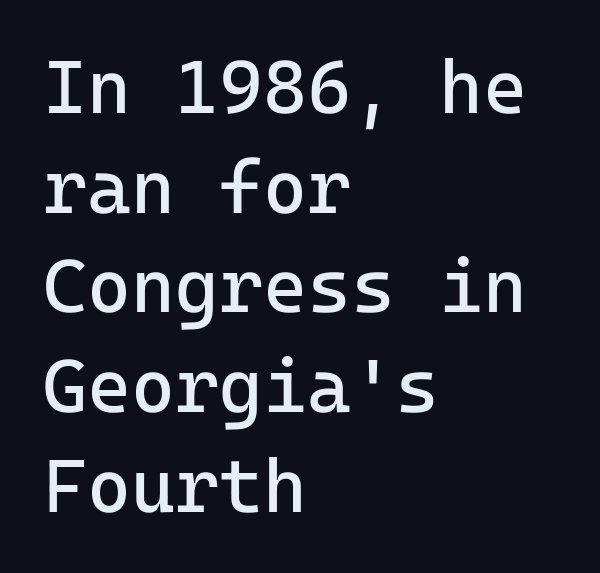
{"serif": "no", "italic": "no", "bold": "no", "weight": "regular", "width": "normal", "stroke_contrast": "low", "x_height": "medium", "monospaced": "yes", "underline": "no", "align": "left", "line_spacing": "normal", "line_spacing_ratio": 1.33, "letter_spacing": "normal", "letter_spacing_em": 0.0, "glyph_px": 75}
